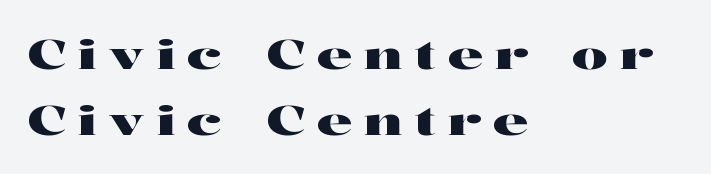
{"serif": "yes", "italic": "no", "width": "wide", "stroke_contrast": "high", "x_height": "medium", "monospaced": "no", "underline": "no", "align": "left", "line_spacing": "normal", "line_spacing_ratio": 1.65, "letter_spacing": "wide", "letter_spacing_em": 0.3, "glyph_px": 40}
